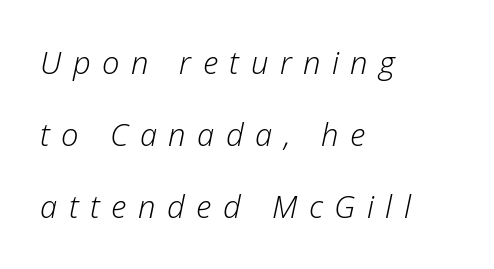
The image shows 31 px light type, italic (leaning right); set left-aligned, loose line spacing (2.33x), unusually wide letter spacing (+0.37 em), not underlined; low stroke contrast and a medium x-height.
